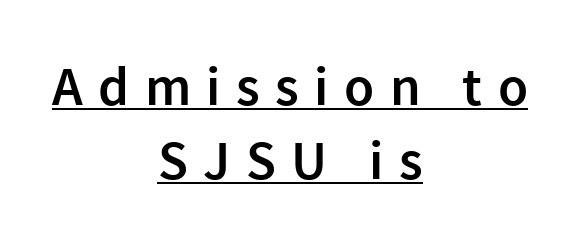
Q: Is the text bold? A: Semi-bold.
Q: Is the text italic (slanted)? A: No, it is upright.
Q: Is the typeface a serif or a sans-serif typeface? A: Sans-serif.
Q: Is the text underlined? A: Yes.
Q: How is the paragraph aligned? A: Centered.
Q: Is the spacing between letters normal or unusually wide? A: Unusually wide.
Q: Is the spacing between lines tight, normal or loose? A: Normal.
Q: Width (condensed, normal, or wide)? A: Normal.
Q: x-height? A: Medium.
Q: Monospaced? A: No.
